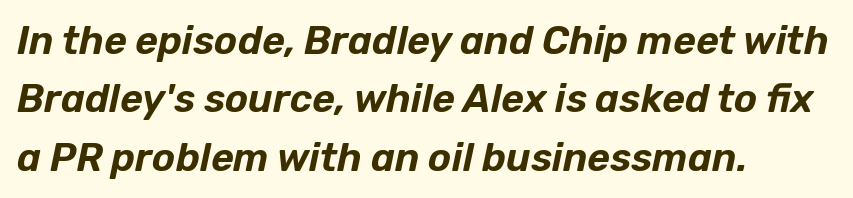
Varying glyph widths throughout — classic text-font behaviour. Is the type slanted? Yes — the strokes lean at a clear angle. The space directly below the letters is spotless. Horizontally, the lines are justified to the leading edge only.
